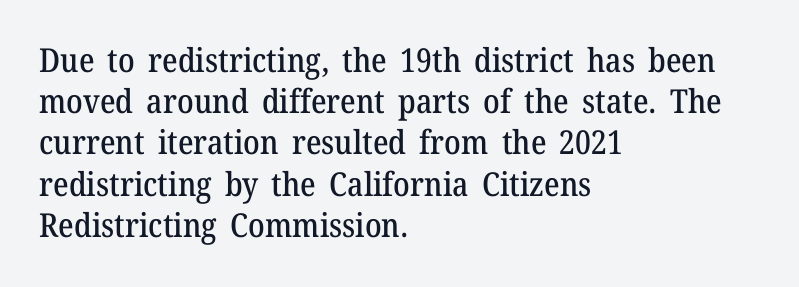
Old-style or modern, the face here clearly has serifs. Horizontal bands of white between lines are of average thickness. The letters advance in unequal steps, a hallmark of proportional type. Caption: multi-line text, flush left, ragged right.
